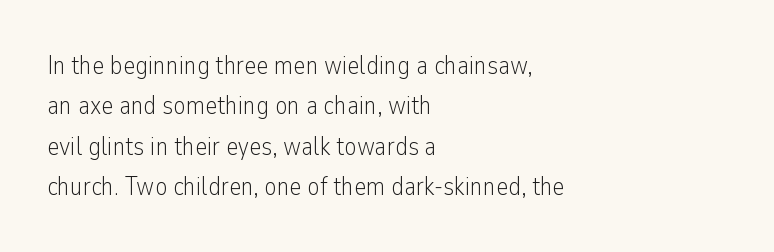
{"italic": "no", "bold": "no", "underline": "no", "align": "left", "line_spacing": "normal", "line_spacing_ratio": 1.55, "letter_spacing": "normal", "letter_spacing_em": 0.0, "glyph_px": 26}
